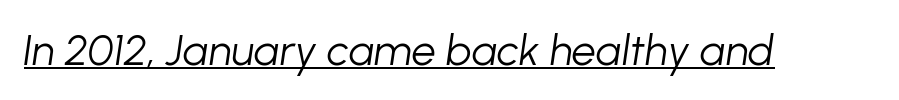
The image shows 43 px light type, italic (leaning right); set normal letter spacing, underlined; low stroke contrast and a medium x-height.
